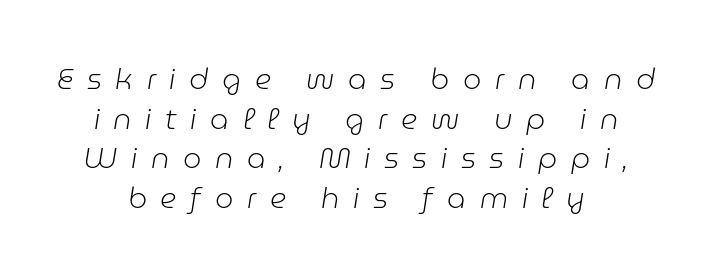
The image shows 29 px light type, italic (leaning right); set centered, normal line spacing (1.37x), unusually wide letter spacing (+0.47 em), not underlined; low stroke contrast and a medium x-height.
